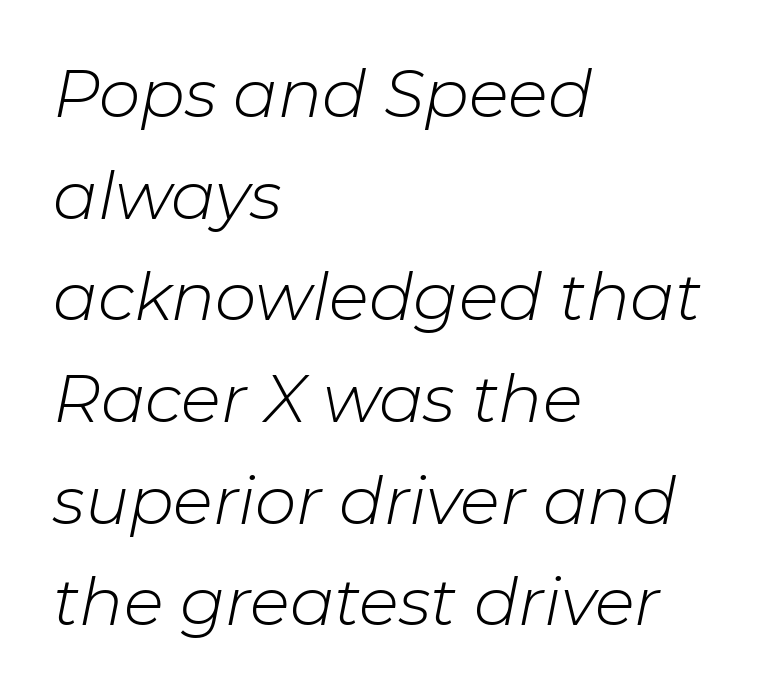
Characters are canted at an angle relative to the baseline's perpendicular. A typesetter would call this leading conventional body-copy spacing. The string is rendered with underlining switched off. These lines keep a tight, regular rhythm from letter to letter.
